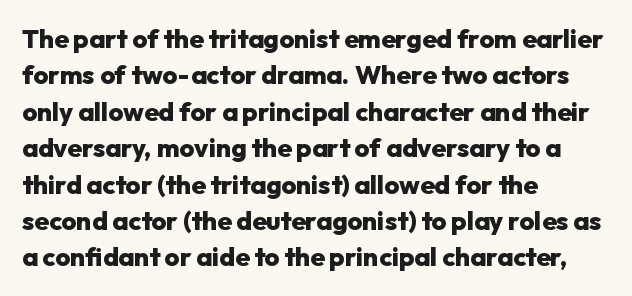
Characters remain perfectly vertical along every line. The passage is arranged the way most books set body copy — flush left. These lines sit exactly where default settings would place them. Nobody touched the tracking dial on this one. Descender tails drop into unmarked territory. Is the type bold? Yes — the strokes are clearly thick and heavy.
